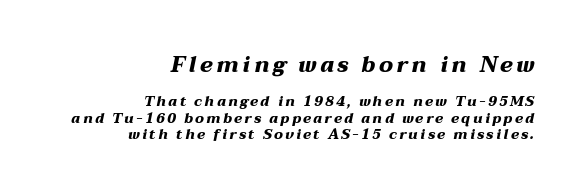
{"italic": "yes", "lean": "right", "slant_degrees": 12, "bold": "yes", "underline": "no", "align": "right", "line_spacing_ratio": 1.17, "larger_block": "first", "size_ratio": 1.57, "glyph_px": 22}
